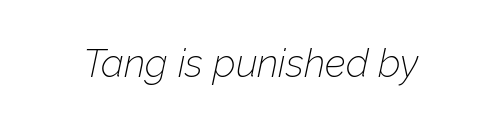
The image shows 39 px thin type, italic (leaning right); set normal letter spacing, not underlined; low stroke contrast and a medium x-height.
